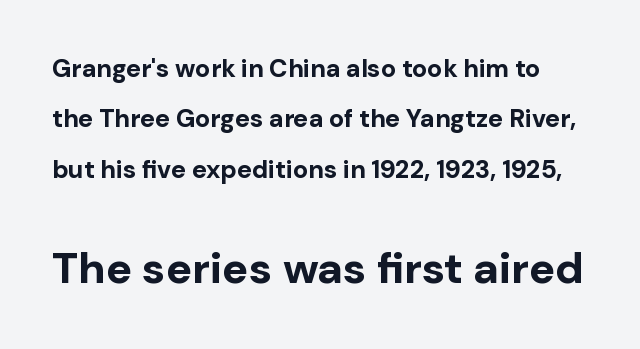
Q: Is the text bold? A: Yes.
Q: Is the text italic (slanted)? A: No, it is upright.
Q: Is the typeface a serif or a sans-serif typeface? A: Sans-serif.
Q: Is the text underlined? A: No.
Q: Is the spacing between letters normal or unusually wide? A: Normal.
Q: Is the spacing between lines tight, normal or loose? A: Loose.
Q: Which block of text is set in a larger size, the first (top) or the second (bottom)? A: The second (bottom) one.
Q: Width (condensed, normal, or wide)? A: Normal.
Q: Stroke contrast? A: Low.
Q: x-height? A: Medium.
Q: Monospaced? A: No.
